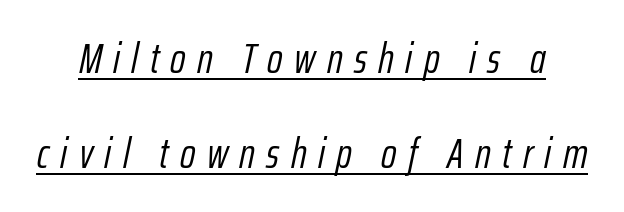
{"italic": "yes", "lean": "right", "slant_degrees": 12, "bold": "no", "weight": "light", "width": "condensed", "stroke_contrast": "low", "x_height": "medium", "monospaced": "no", "underline": "yes", "line_spacing": "loose", "line_spacing_ratio": 2.26, "letter_spacing": "wide", "letter_spacing_em": 0.27, "glyph_px": 42}
